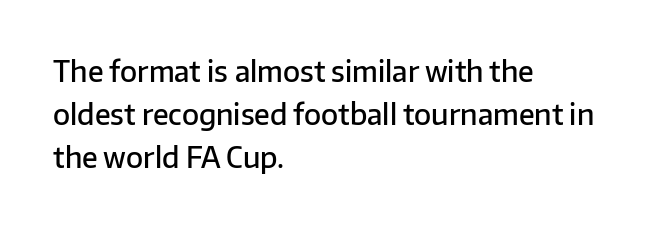
Q: Is the text bold? A: Semi-bold.
Q: Is the text italic (slanted)? A: No, it is upright.
Q: Is the typeface a serif or a sans-serif typeface? A: Sans-serif.
Q: Is the text underlined? A: No.
Q: How is the paragraph aligned? A: Left-aligned.
Q: Is the spacing between letters normal or unusually wide? A: Normal.
Q: Is the spacing between lines tight, normal or loose? A: Normal.
Q: Width (condensed, normal, or wide)? A: Normal.
Q: Stroke contrast? A: Low.
Q: x-height? A: Medium.
Q: Monospaced? A: No.
